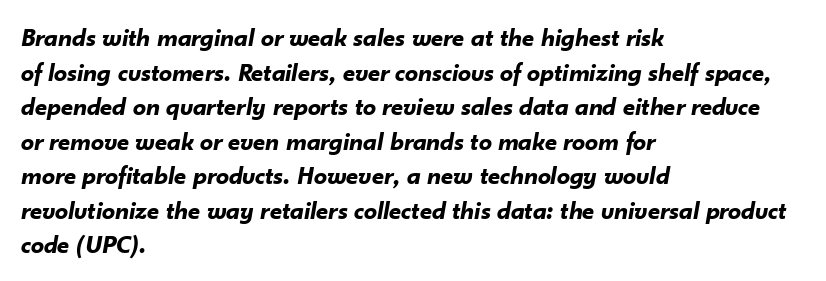
The image shows 26 px bold type, italic (leaning right); set left-aligned, normal line spacing (1.33x), normal letter spacing, not underlined.
